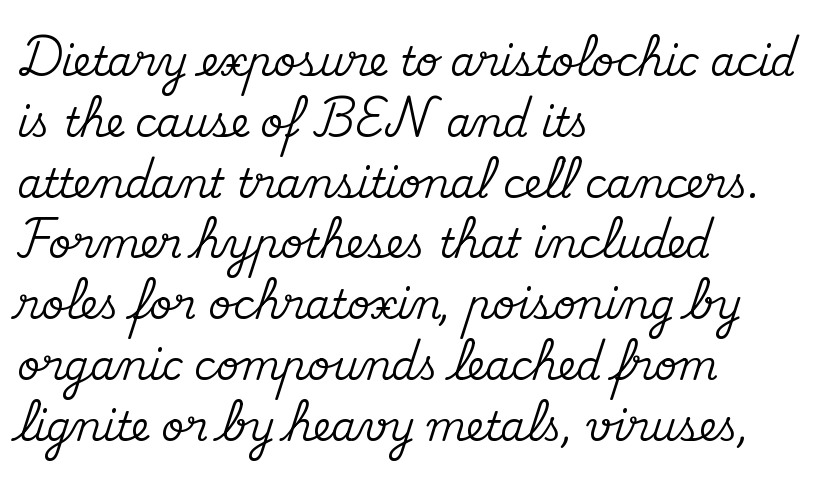
{"serif": "yes", "width": "normal", "stroke_contrast": "medium", "x_height": "small", "monospaced": "no", "underline": "no", "align": "left", "line_spacing": "normal", "line_spacing_ratio": 1.52, "letter_spacing": "normal", "letter_spacing_em": 0.0, "glyph_px": 40}
